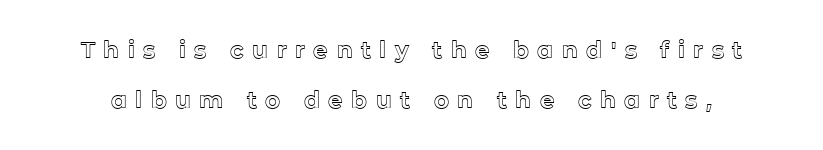
Q: Is the text italic (slanted)? A: No, it is upright.
Q: Is the text underlined? A: No.
Q: Is the spacing between letters normal or unusually wide? A: Unusually wide.
Q: Is the spacing between lines tight, normal or loose? A: Loose.
